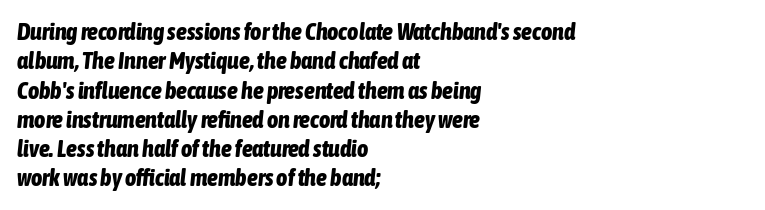
Heavy, bold letterforms. Lines of text with bare space underneath. All the whitespace from short lines collects on the right. This sample uses an oblique cut, with every glyph tilted off the vertical.
